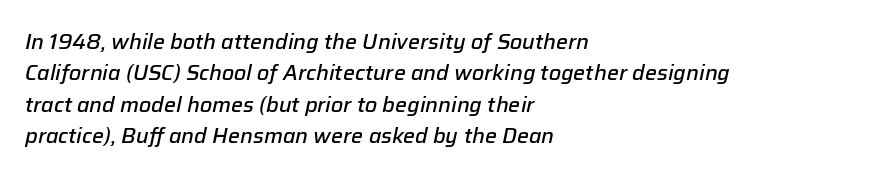
{"italic": "yes", "lean": "right", "slant_degrees": 12, "bold": "semi", "underline": "no", "align": "left", "line_spacing": "normal", "line_spacing_ratio": 1.49, "letter_spacing": "normal", "letter_spacing_em": 0.0, "glyph_px": 21}
